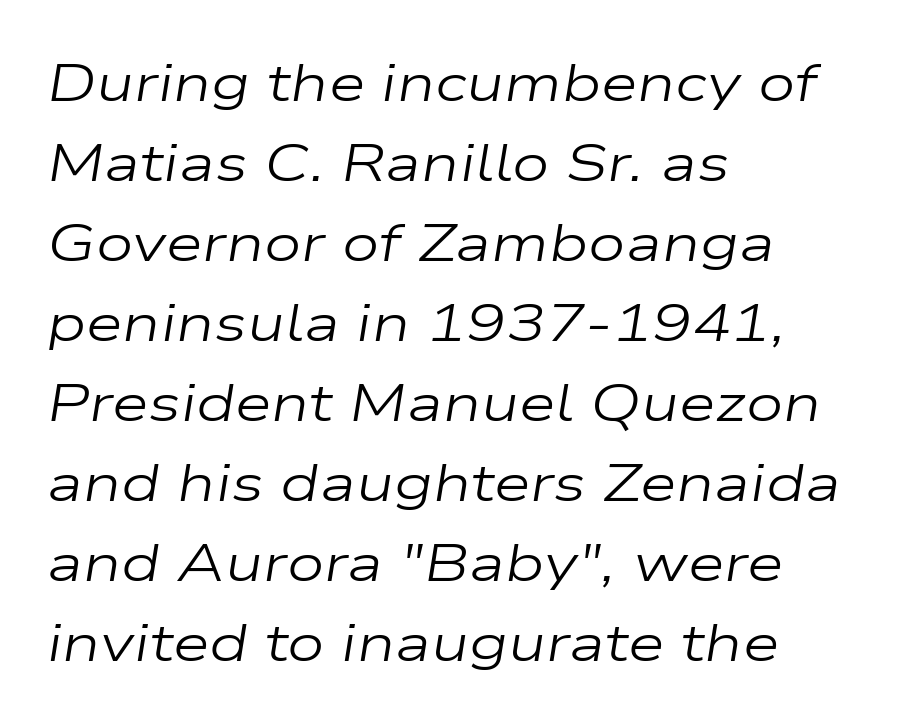
Q: Is the text bold? A: No.
Q: Is the text italic (slanted)? A: Yes, it leans right by about 9 degrees.
Q: Is the text underlined? A: No.
Q: How is the paragraph aligned? A: Left-aligned.
Q: Is the spacing between letters normal or unusually wide? A: Normal.
Q: Is the spacing between lines tight, normal or loose? A: Normal.
Q: Width (condensed, normal, or wide)? A: Wide.
Q: Stroke contrast? A: Low.
Q: x-height? A: Medium.
Q: Monospaced? A: No.
